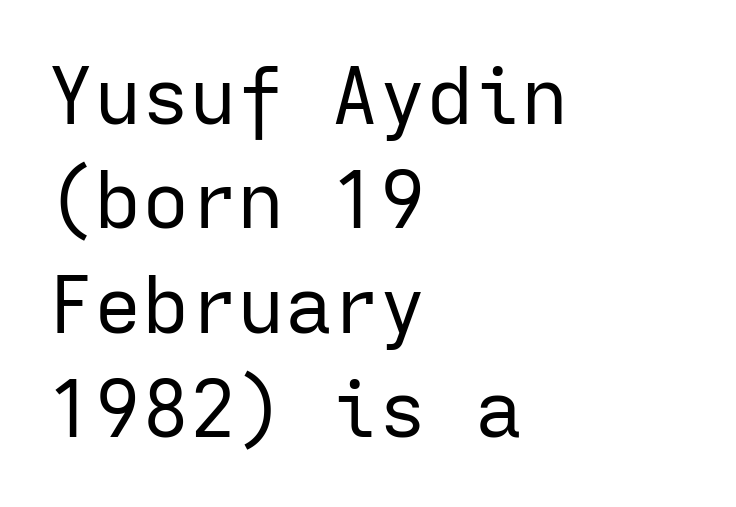
Q: Is the text bold? A: No.
Q: Is the text italic (slanted)? A: No, it is upright.
Q: Is the typeface a serif or a sans-serif typeface? A: Sans-serif.
Q: Is the text underlined? A: No.
Q: How is the paragraph aligned? A: Left-aligned.
Q: Is the spacing between letters normal or unusually wide? A: Normal.
Q: Is the spacing between lines tight, normal or loose? A: Normal.
Q: Width (condensed, normal, or wide)? A: Normal.
Q: Stroke contrast? A: Low.
Q: x-height? A: Medium.
Q: Monospaced? A: Yes.
